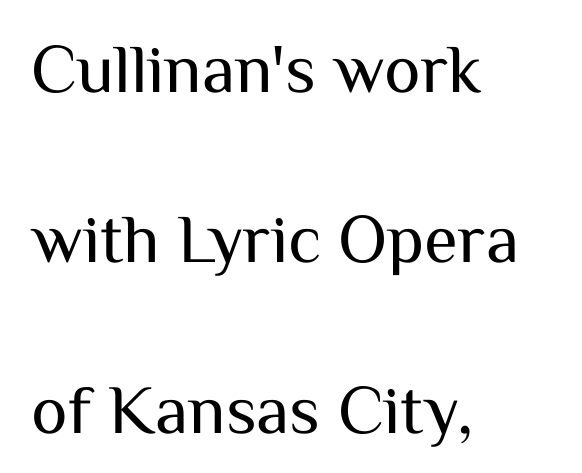
The image shows 69 px regular-weight sans-serif type, upright; set left-aligned, loose line spacing (2.47x), normal letter spacing, not underlined; medium stroke contrast and a medium x-height.
